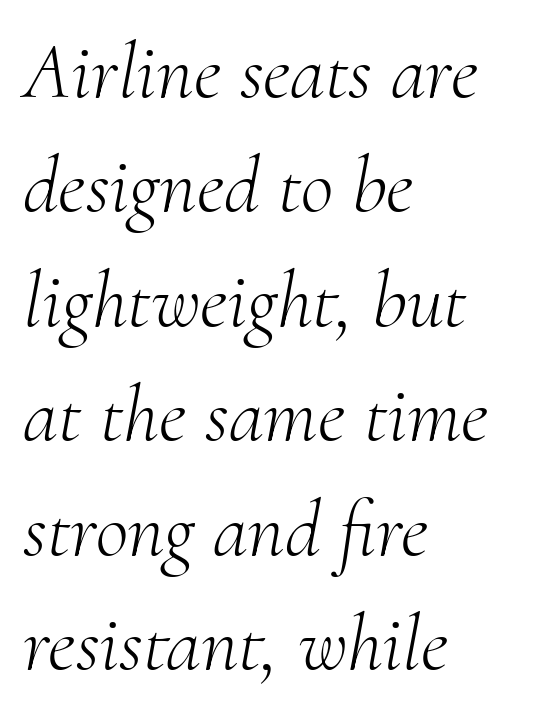
Q: Is the text bold? A: No.
Q: Is the text italic (slanted)? A: Yes, it leans right by about 10 degrees.
Q: Is the typeface a serif or a sans-serif typeface? A: Serif.
Q: Is the text underlined? A: No.
Q: How is the paragraph aligned? A: Left-aligned.
Q: Is the spacing between letters normal or unusually wide? A: Normal.
Q: Is the spacing between lines tight, normal or loose? A: Normal.
Q: Width (condensed, normal, or wide)? A: Normal.
Q: Stroke contrast? A: Medium.
Q: x-height? A: Small.
Q: Monospaced? A: No.
